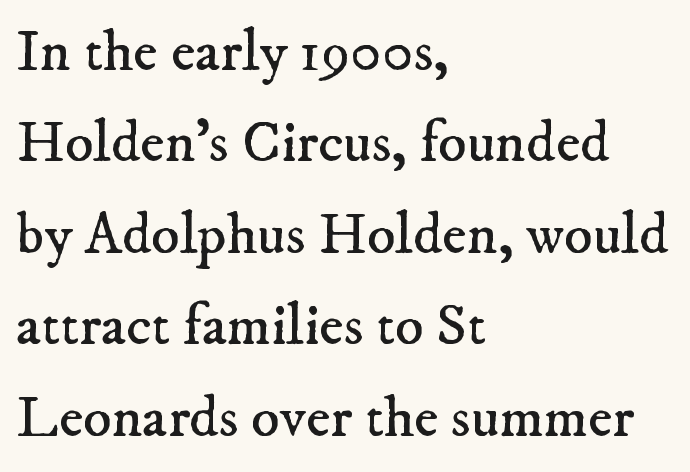
Q: Is the text bold? A: No.
Q: Is the typeface a serif or a sans-serif typeface? A: Serif.
Q: Is the text underlined? A: No.
Q: How is the paragraph aligned? A: Left-aligned.
Q: Is the spacing between letters normal or unusually wide? A: Normal.
Q: Is the spacing between lines tight, normal or loose? A: Normal.
Q: Width (condensed, normal, or wide)? A: Normal.
Q: Stroke contrast? A: Low.
Q: x-height? A: Small.
Q: Monospaced? A: No.
